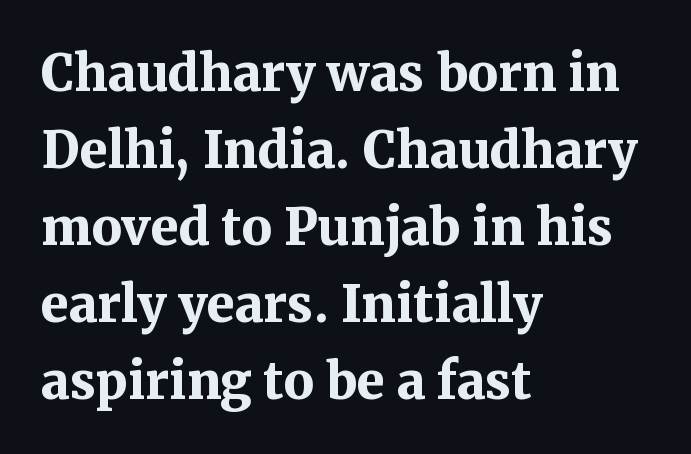
The image shows 50 px bold serif type, upright; set left-aligned, normal line spacing (1.54x), normal letter spacing, not underlined; medium stroke contrast and a medium x-height.
